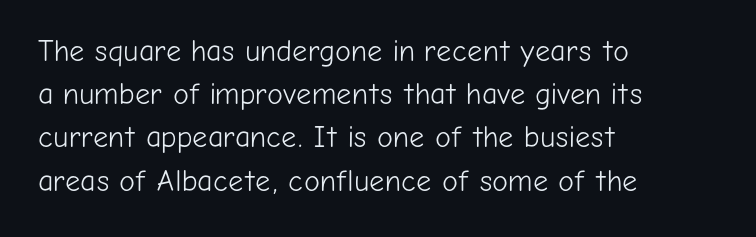
{"serif": "no", "italic": "no", "bold": "no", "weight": "light", "width": "normal", "stroke_contrast": "low", "x_height": "medium", "monospaced": "no", "underline": "no", "align": "left", "line_spacing": "normal", "line_spacing_ratio": 1.44, "letter_spacing": "normal", "letter_spacing_em": 0.0, "glyph_px": 30}
